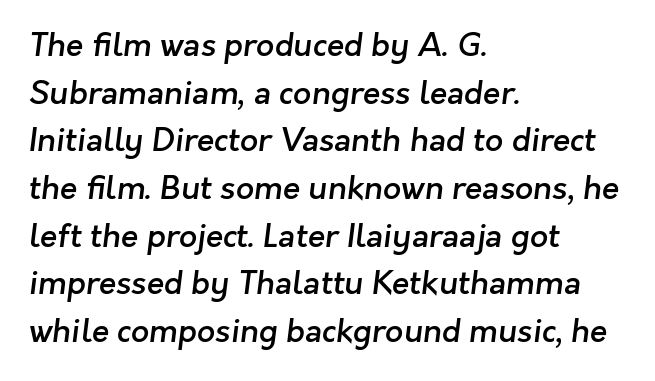
The image shows 32 px semibold sans-serif type; set left-aligned, normal line spacing (1.49x), normal letter spacing, not underlined; low stroke contrast and a medium x-height.
